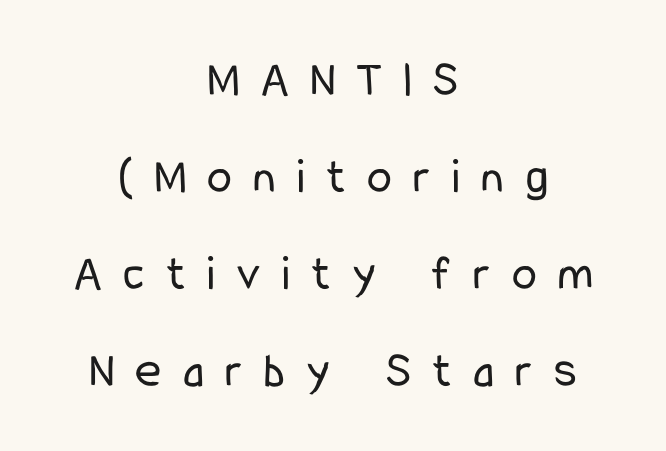
The image shows 50 px regular-weight, condensed sans-serif type, upright; set centered, loose line spacing (1.94x), unusually wide letter spacing (+0.43 em), not underlined; low stroke contrast and a medium x-height.
